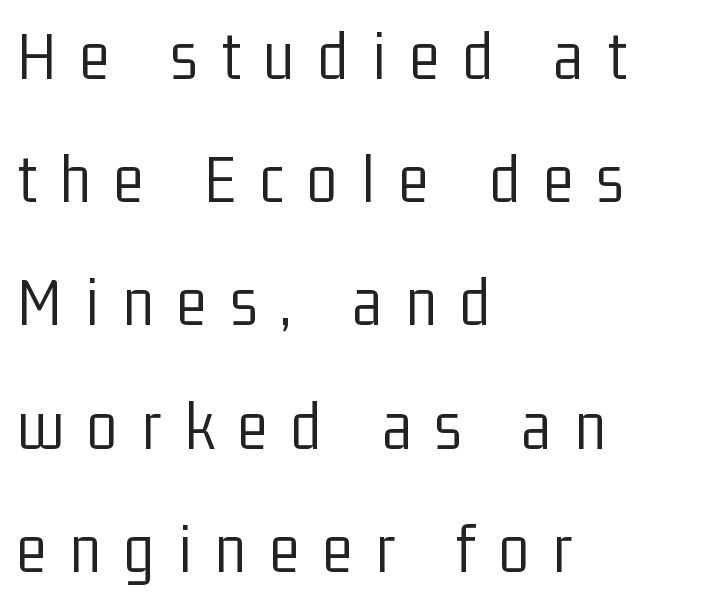
{"serif": "no", "italic": "no", "bold": "no", "weight": "light", "width": "condensed", "stroke_contrast": "low", "x_height": "medium", "monospaced": "no", "underline": "no", "align": "left", "line_spacing_ratio": 1.76, "letter_spacing": "wide", "letter_spacing_em": 0.34, "glyph_px": 70}
